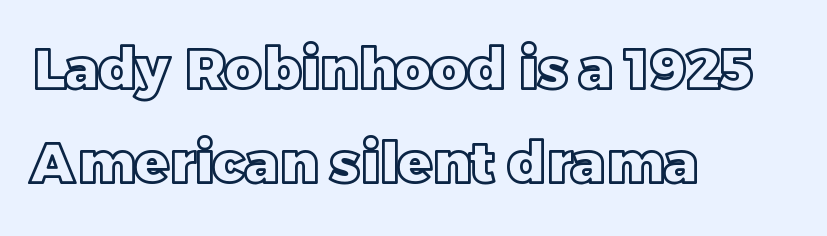
The image shows 56 px text type, upright; set left-aligned, normal line spacing (1.67x), normal letter spacing, not underlined; a large x-height.
